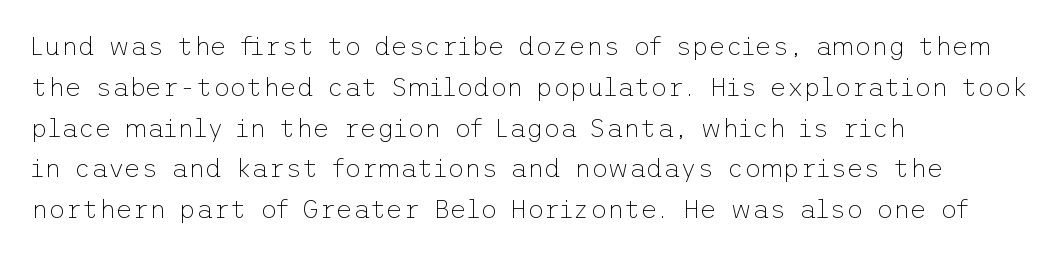
Q: Is the text bold? A: No.
Q: Is the text italic (slanted)? A: No, it is upright.
Q: Is the text underlined? A: No.
Q: How is the paragraph aligned? A: Left-aligned.
Q: Is the spacing between letters normal or unusually wide? A: Normal.
Q: Is the spacing between lines tight, normal or loose? A: Normal.
